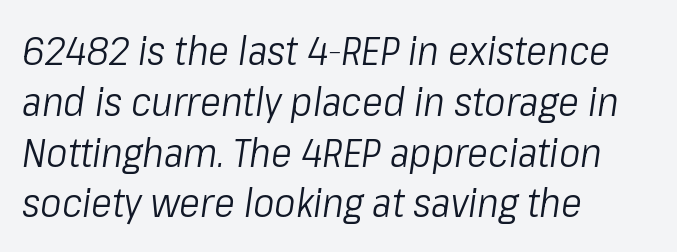
The image shows 40 px light, condensed type, italic (leaning right); set left-aligned, normal line spacing (1.27x), normal letter spacing, not underlined; low stroke contrast and a medium x-height.
